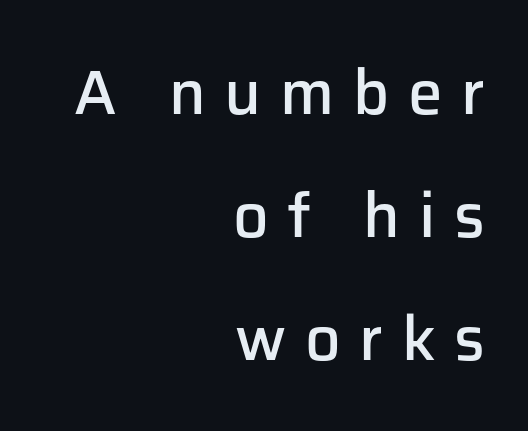
The image shows 62 px semibold sans-serif type, upright; set right-aligned, loose line spacing (1.98x), unusually wide letter spacing (+0.3 em), not underlined; low stroke contrast and a medium x-height.
